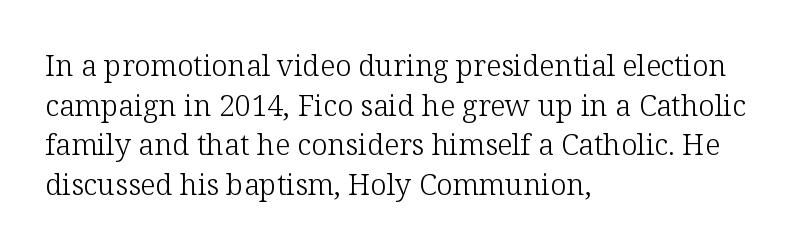
Q: Is the text bold? A: No.
Q: Is the text italic (slanted)? A: No, it is upright.
Q: Is the typeface a serif or a sans-serif typeface? A: Serif.
Q: Is the text underlined? A: No.
Q: How is the paragraph aligned? A: Left-aligned.
Q: Is the spacing between letters normal or unusually wide? A: Normal.
Q: Is the spacing between lines tight, normal or loose? A: Normal.
Q: Width (condensed, normal, or wide)? A: Normal.
Q: Stroke contrast? A: Low.
Q: x-height? A: Medium.
Q: Monospaced? A: No.
